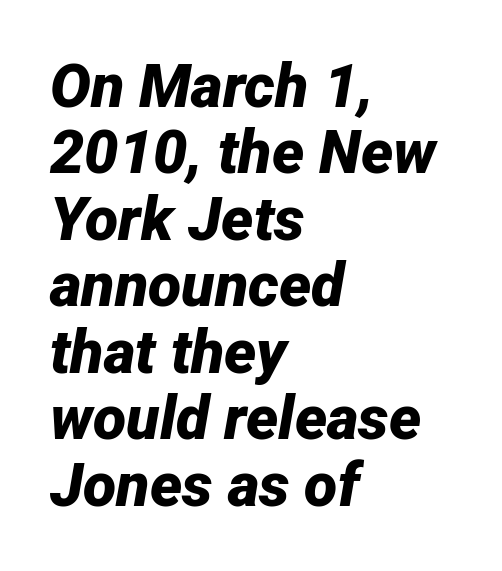
{"italic": "yes", "lean": "right", "slant_degrees": 12, "bold": "yes", "weight": "bold", "width": "normal", "stroke_contrast": "low", "x_height": "medium", "monospaced": "no", "underline": "no", "align": "left", "line_spacing": "tight", "line_spacing_ratio": 1.09, "letter_spacing": "normal", "letter_spacing_em": 0.0, "glyph_px": 61}
